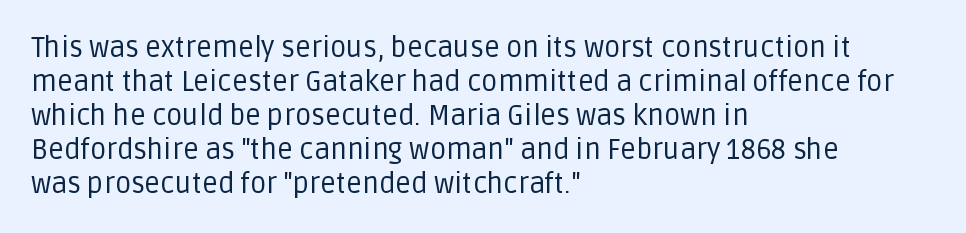
{"serif": "no", "italic": "no", "bold": "no", "weight": "regular", "width": "normal", "stroke_contrast": "low", "x_height": "large", "monospaced": "no", "underline": "no", "align": "left", "line_spacing_ratio": 1.21, "letter_spacing": "normal", "letter_spacing_em": 0.0, "glyph_px": 28}
